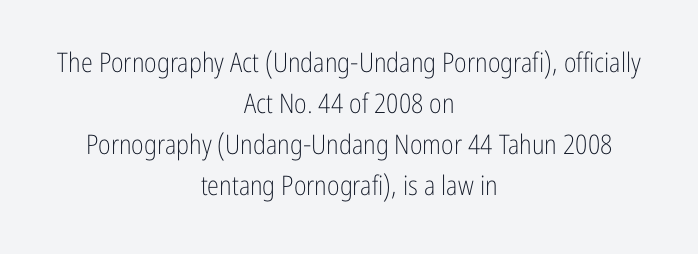
Q: Is the text bold? A: No.
Q: Is the text italic (slanted)? A: No, it is upright.
Q: Is the text underlined? A: No.
Q: How is the paragraph aligned? A: Centered.
Q: Is the spacing between letters normal or unusually wide? A: Normal.
Q: Is the spacing between lines tight, normal or loose? A: Normal.
